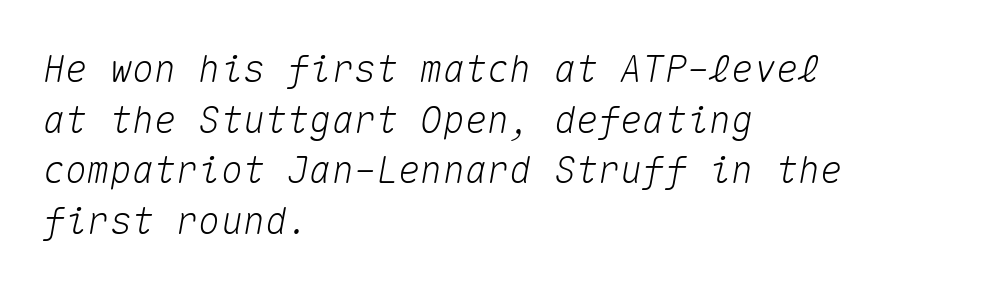
The image shows 37 px text type, italic (leaning right), monospaced; set left-aligned, normal line spacing (1.37x), normal letter spacing, not underlined; medium stroke contrast and a medium x-height.
